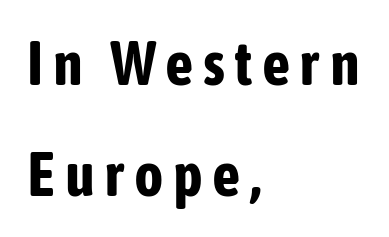
Q: Is the text bold? A: Yes.
Q: Is the text italic (slanted)? A: No, it is upright.
Q: Is the typeface a serif or a sans-serif typeface? A: Sans-serif.
Q: Is the text underlined? A: No.
Q: How is the paragraph aligned? A: Left-aligned.
Q: Width (condensed, normal, or wide)? A: Condensed.
Q: Stroke contrast? A: Low.
Q: x-height? A: Medium.
Q: Monospaced? A: No.
